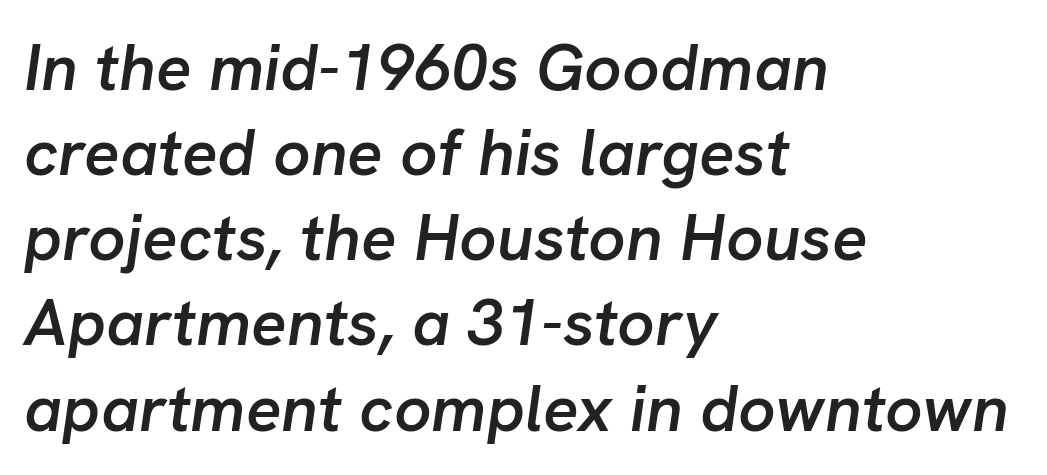
{"italic": "yes", "lean": "right", "slant_degrees": 8, "bold": "semi", "weight": "semibold", "width": "normal", "stroke_contrast": "low", "x_height": "medium", "monospaced": "no", "underline": "no", "align": "left", "line_spacing": "normal", "line_spacing_ratio": 1.29, "letter_spacing": "normal", "letter_spacing_em": 0.0, "glyph_px": 66}
